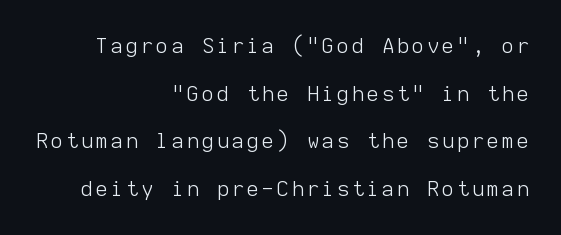
Q: Is the text bold? A: No.
Q: Is the text italic (slanted)? A: No, it is upright.
Q: Is the text underlined? A: No.
Q: How is the paragraph aligned? A: Right-aligned.
Q: Is the spacing between lines tight, normal or loose? A: Loose.
